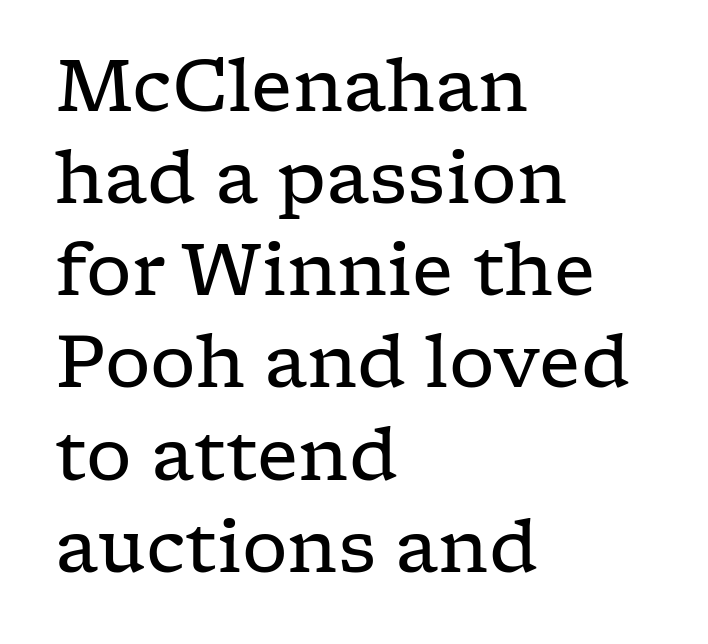
The image shows 72 px regular-weight, wide serif type, upright; set left-aligned, normal line spacing (1.28x), normal letter spacing, not underlined; low stroke contrast and a medium x-height.
